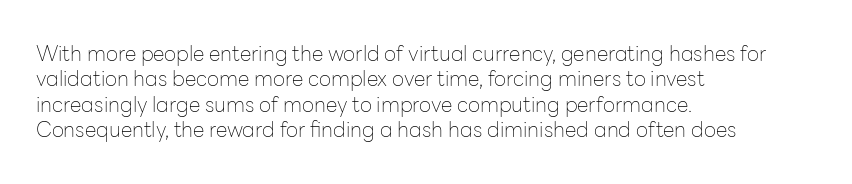
Q: Is the text bold? A: No.
Q: Is the text italic (slanted)? A: No, it is upright.
Q: Is the text underlined? A: No.
Q: How is the paragraph aligned? A: Left-aligned.
Q: Is the spacing between letters normal or unusually wide? A: Normal.
